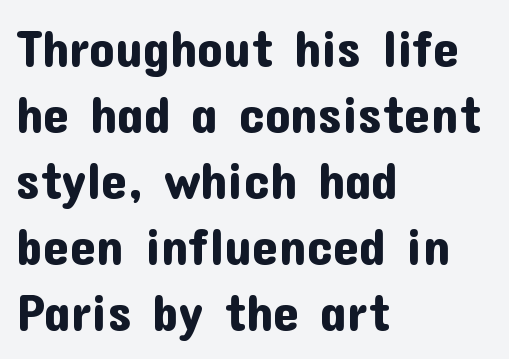
{"serif": "no", "italic": "no", "width": "normal", "stroke_contrast": "low", "x_height": "medium", "monospaced": "no", "underline": "no", "align": "left", "line_spacing": "normal", "line_spacing_ratio": 1.27, "letter_spacing": "normal", "letter_spacing_em": 0.0, "glyph_px": 52}
